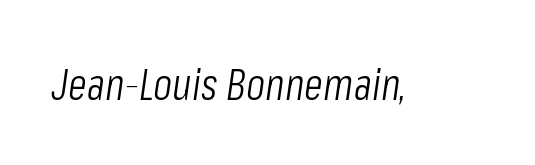
Italic? Definitely — the glyphs are oblique. This sample has the flowing, uneven cadence of proportional lettering. Descenders hang freely into open space. Counters stay open thanks to moderate or lighter strokes. The horizontal fit of the characters is conventional and even.
